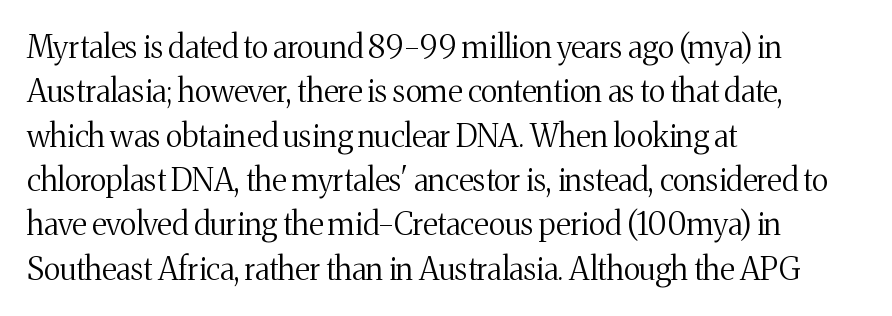
Q: Is the text bold? A: No.
Q: Is the text italic (slanted)? A: No, it is upright.
Q: Is the typeface a serif or a sans-serif typeface? A: Serif.
Q: Is the text underlined? A: No.
Q: How is the paragraph aligned? A: Left-aligned.
Q: Is the spacing between letters normal or unusually wide? A: Normal.
Q: Is the spacing between lines tight, normal or loose? A: Normal.
Q: Width (condensed, normal, or wide)? A: Normal.
Q: Stroke contrast? A: Medium.
Q: x-height? A: Medium.
Q: Monospaced? A: No.
